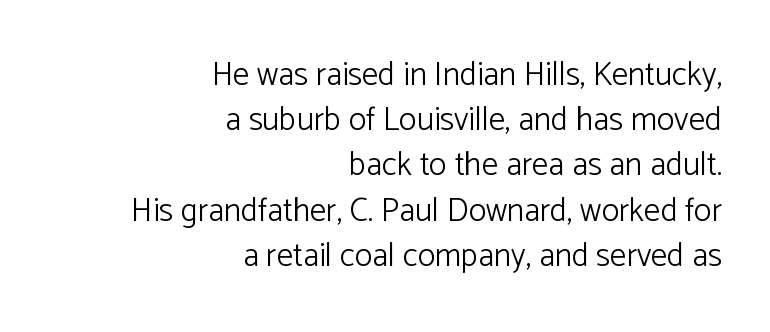
The image shows 33 px light sans-serif type, upright; set right-aligned, normal line spacing (1.37x), normal letter spacing, not underlined; low stroke contrast and a medium x-height.
